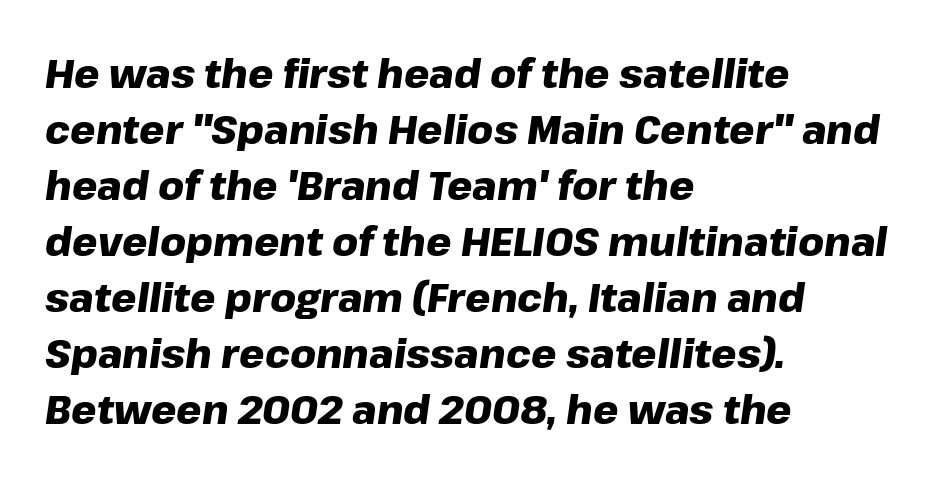
I'd describe the lettering as bold — thick and assertive. This block has exactly the height ordinary leading produces. What stands out about the letter spacing? Nothing — it is the standard amount. Glance below the letters and you will spot only blank space.
